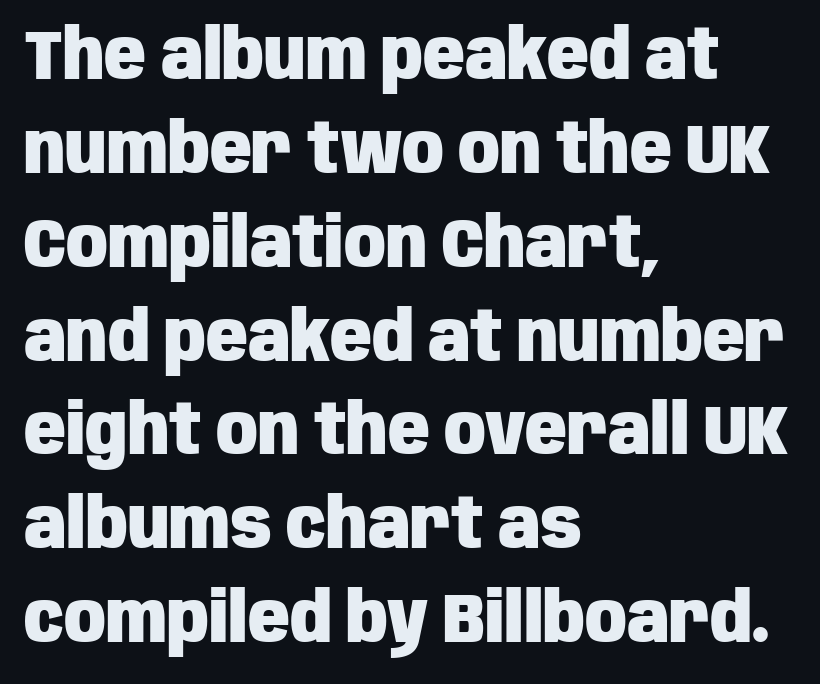
{"serif": "no", "italic": "no", "bold": "yes", "weight": "heavy", "width": "condensed", "stroke_contrast": "low", "x_height": "large", "monospaced": "no", "underline": "no", "align": "left", "line_spacing": "normal", "line_spacing_ratio": 1.36, "letter_spacing": "normal", "letter_spacing_em": 0.0, "glyph_px": 69}
